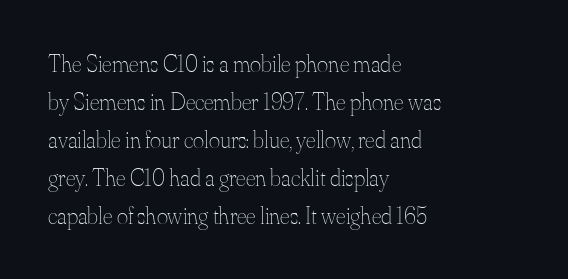
The image shows 24 px text type, upright; set left-aligned, normal line spacing (1.58x), normal letter spacing, not underlined.
